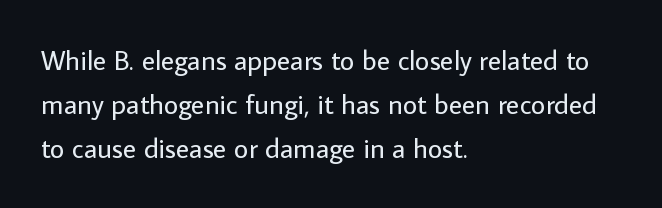
Q: Is the text bold? A: No.
Q: Is the text italic (slanted)? A: No, it is upright.
Q: Is the typeface a serif or a sans-serif typeface? A: Sans-serif.
Q: Is the text underlined? A: No.
Q: How is the paragraph aligned? A: Left-aligned.
Q: Is the spacing between letters normal or unusually wide? A: Normal.
Q: Is the spacing between lines tight, normal or loose? A: Normal.
Q: Width (condensed, normal, or wide)? A: Normal.
Q: Stroke contrast? A: Low.
Q: x-height? A: Medium.
Q: Monospaced? A: No.
